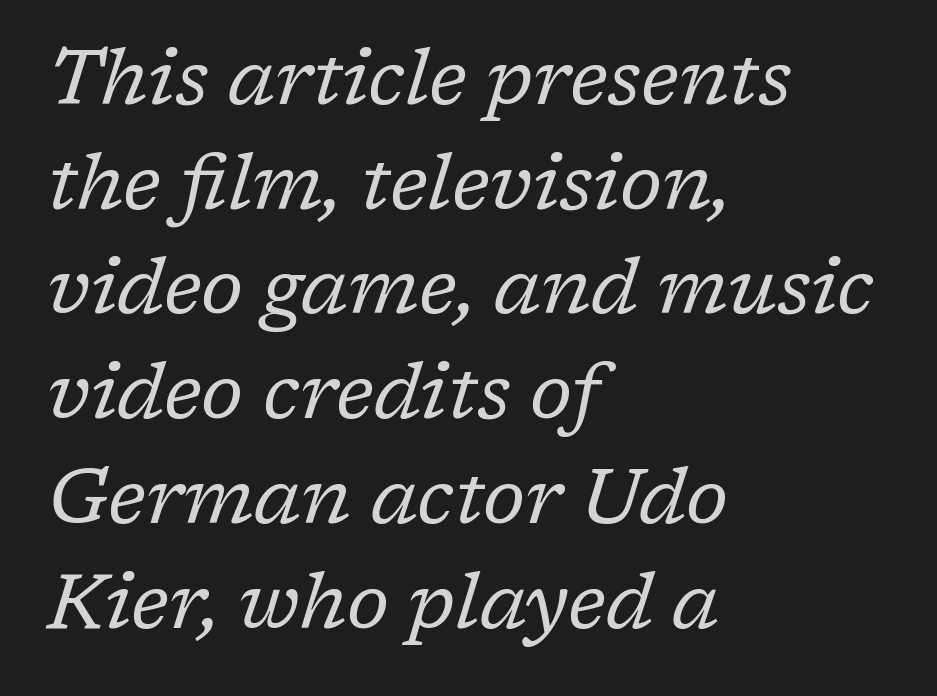
The image shows 77 px regular-weight serif type, italic (leaning right); set left-aligned, normal line spacing (1.36x), normal letter spacing, not underlined; low stroke contrast and a medium x-height.
